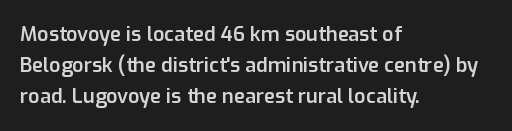
Each line starts at the same left margin while the right side varies. Default kerning and tracking; the words read as compact shapes. Notice how the stems are strictly vertical — no italics here. Compared with typical paragraphs, the rows here are spaced about the same. Has an underline been added? It has not. Strokes here are thickened, but only to semibold level.
